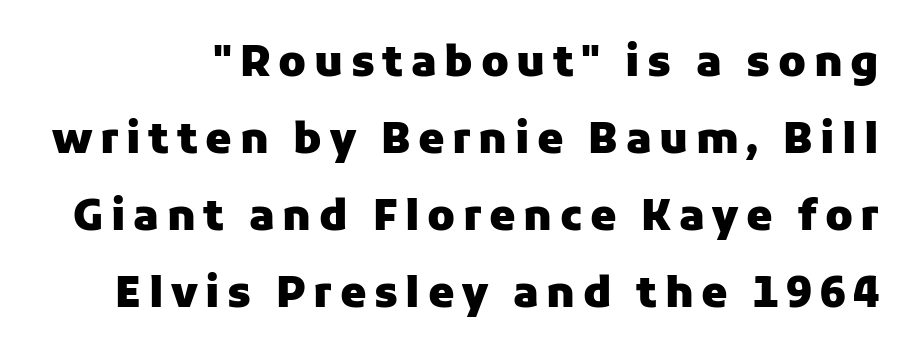
Note: no serifs on the glyphs. Its strokes are broad and dark, the hallmark of bold type. Think of a printed novel: that variable character pitch is what you see here. Underline: absent. Posture: upright roman.
